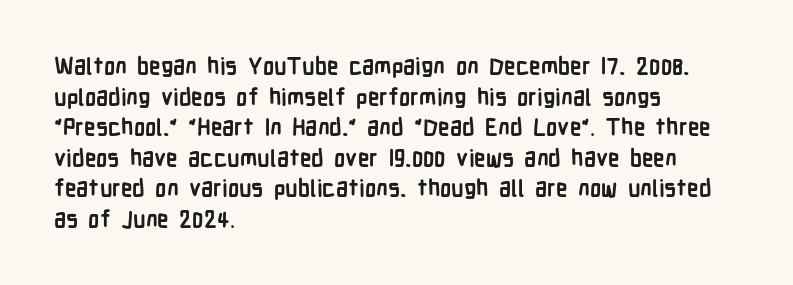
Nobody touched the tracking dial on this one. Heft: maximum for text — a bold. The rendering anchors every line to the left-hand side. The line-height multiplier appears to be the usual default.
